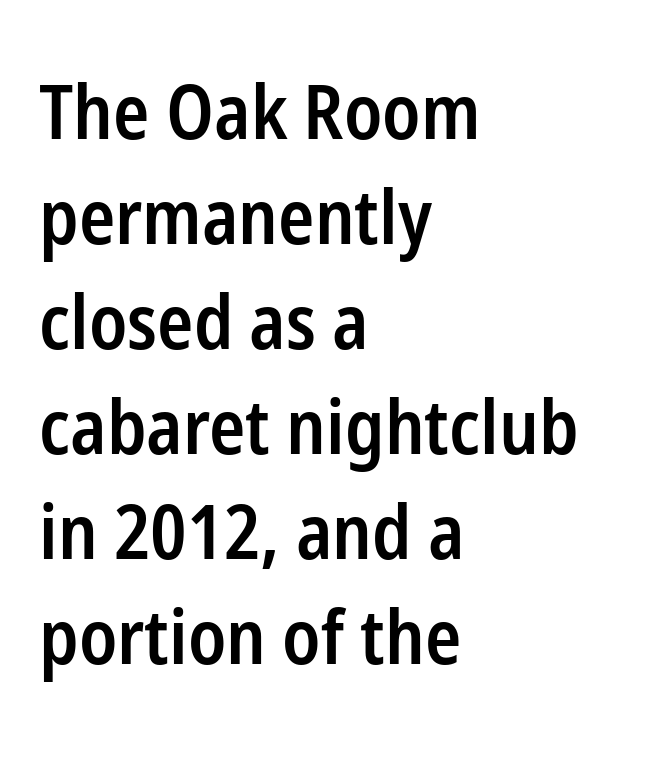
The image shows 75 px semibold, condensed sans-serif type, upright; set left-aligned, normal line spacing (1.4x), normal letter spacing, not underlined; low stroke contrast and a medium x-height.
